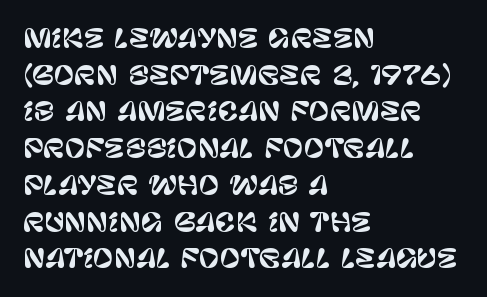
The tracking reads as untouched default to a designer's eye. Vertical spacing — default. All the whitespace from short lines collects on the right. Bare-footed words on every line.
